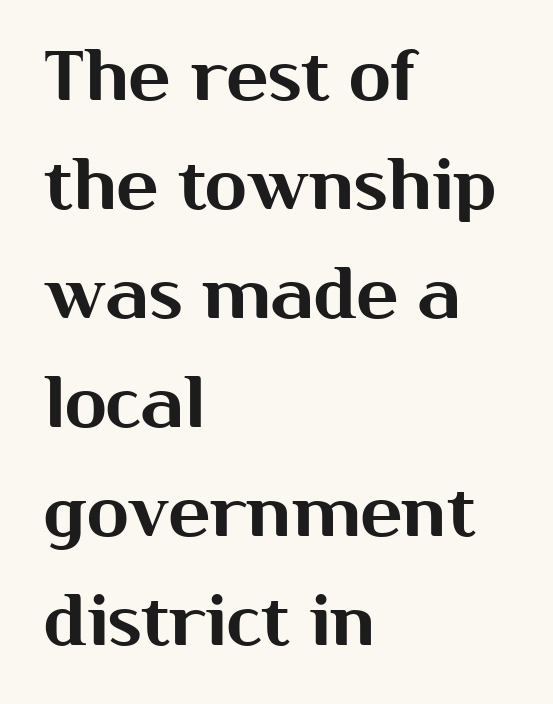
{"serif": "no", "italic": "no", "width": "normal", "stroke_contrast": "medium", "x_height": "medium", "monospaced": "no", "underline": "no", "align": "left", "line_spacing": "normal", "line_spacing_ratio": 1.58, "letter_spacing": "normal", "letter_spacing_em": 0.0, "glyph_px": 69}
